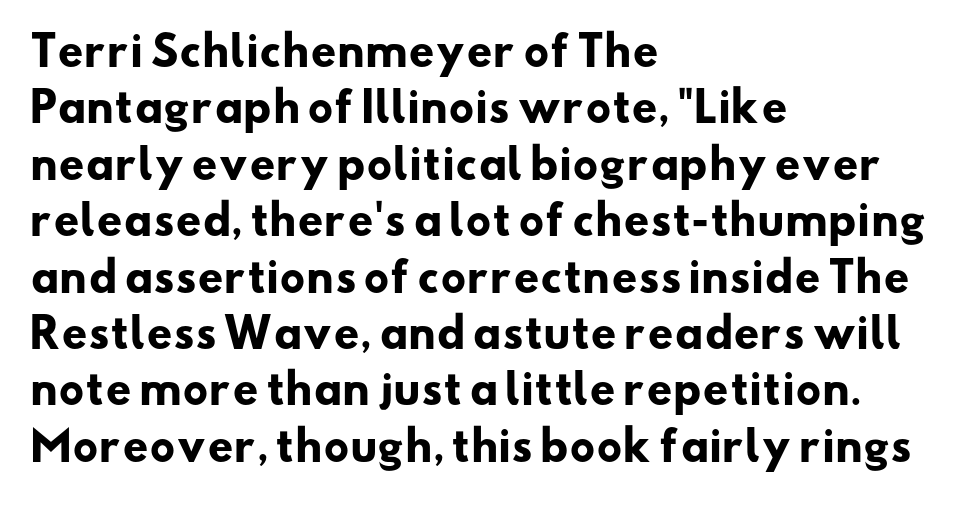
{"serif": "no", "bold": "yes", "weight": "heavy", "width": "wide", "stroke_contrast": "low", "x_height": "small", "monospaced": "no", "underline": "no", "align": "left", "line_spacing": "normal", "line_spacing_ratio": 1.41, "letter_spacing": "normal", "letter_spacing_em": 0.0, "glyph_px": 40}
